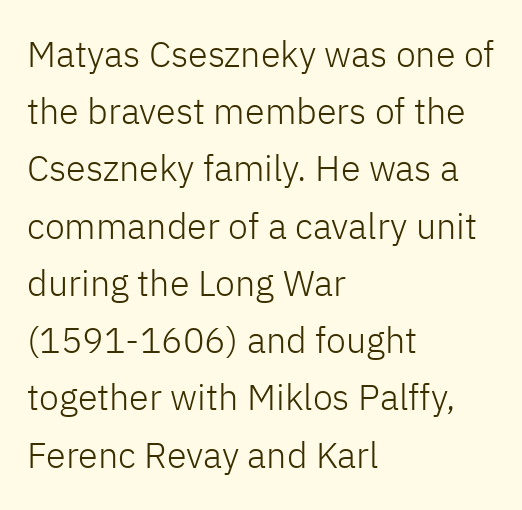
Line starts are locked; line ends wander. You could not count columns in this text — the font is proportionally spaced. The line texture is even and compact thanks to regular tracking. Examine the stroke ends and you'll find no serifs.
